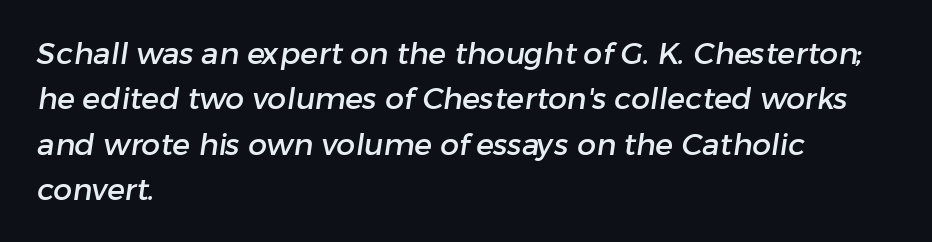
You could not count columns in this text — the font is proportionally spaced. The space directly below the letters is spotless. Horizontal alignment here is leftward, the default for most running prose. Type style note: lacks serifs. A typesetter would call this zero additional tracking. Regarding leading, the lines here are spaced in the standard way.
